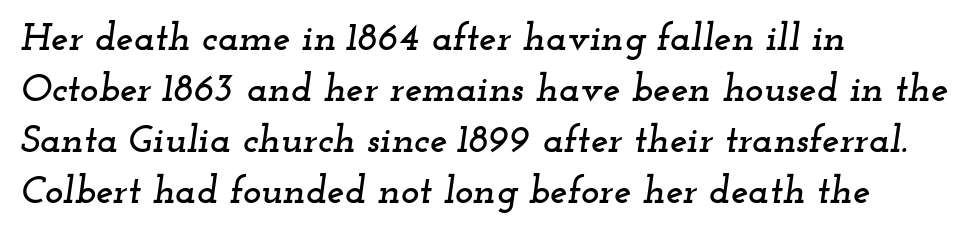
The image shows 39 px wide serif type, italic (leaning right); set left-aligned, normal line spacing (1.31x), normal letter spacing, not underlined; low stroke contrast and a small x-height.
